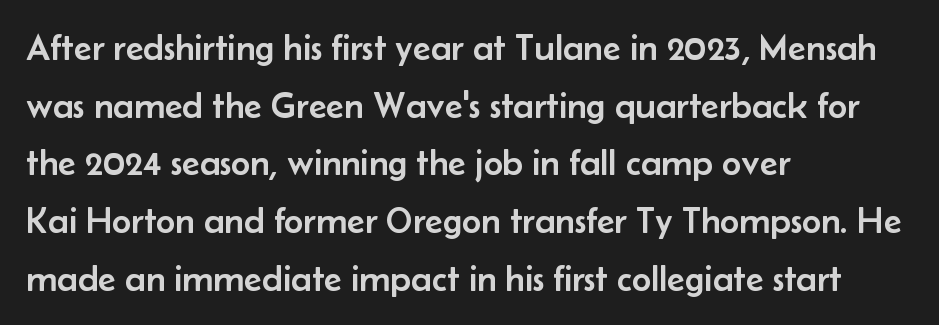
Q: Is the text italic (slanted)? A: No, it is upright.
Q: Is the typeface a serif or a sans-serif typeface? A: Sans-serif.
Q: Is the text underlined? A: No.
Q: How is the paragraph aligned? A: Left-aligned.
Q: Is the spacing between letters normal or unusually wide? A: Normal.
Q: Is the spacing between lines tight, normal or loose? A: Normal.
Q: Width (condensed, normal, or wide)? A: Normal.
Q: Stroke contrast? A: Low.
Q: x-height? A: Small.
Q: Monospaced? A: No.
